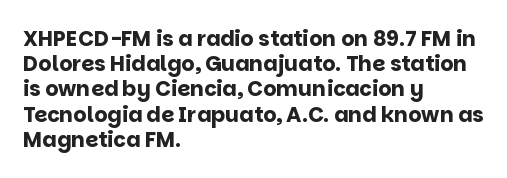
Q: Is the text bold? A: Yes.
Q: Is the text italic (slanted)? A: No, it is upright.
Q: Is the text underlined? A: No.
Q: How is the paragraph aligned? A: Left-aligned.
Q: Is the spacing between letters normal or unusually wide? A: Normal.
